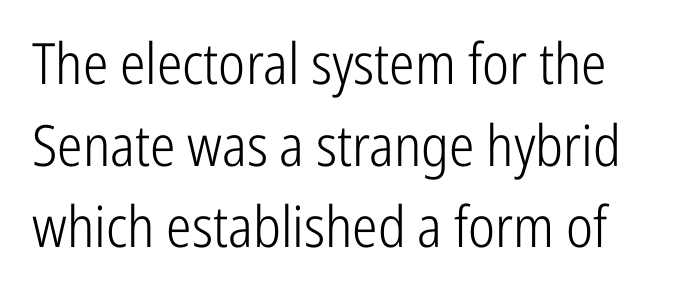
{"serif": "no", "italic": "no", "bold": "no", "weight": "light", "width": "condensed", "stroke_contrast": "low", "x_height": "medium", "monospaced": "no", "underline": "no", "line_spacing": "normal", "line_spacing_ratio": 1.43, "letter_spacing": "normal", "letter_spacing_em": 0.0, "glyph_px": 57}
